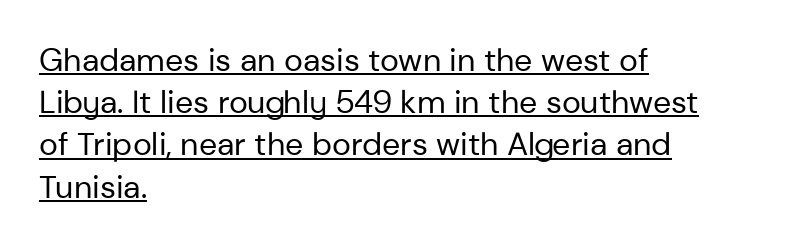
The image shows 32 px regular-weight sans-serif type, upright; set left-aligned, normal line spacing (1.32x), normal letter spacing, underlined; low stroke contrast and a medium x-height.
